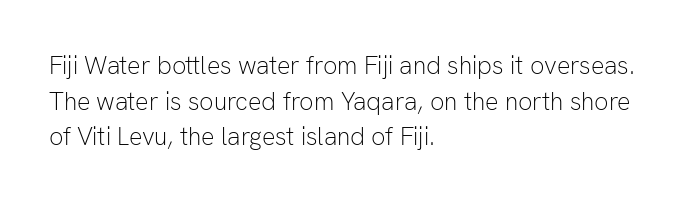
The image shows 25 px text type, upright; set left-aligned, normal line spacing (1.43x), normal letter spacing, not underlined.
